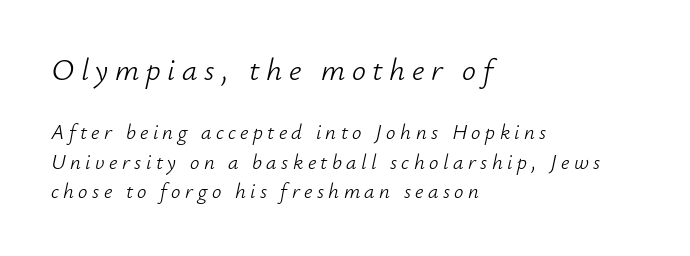
The image shows 31 px light type, italic (leaning right); set left-aligned, normal line spacing (1.4x), unusually wide letter spacing (+0.21 em), not underlined; the first (top) block is 1.48x larger; low stroke contrast and a small x-height.
